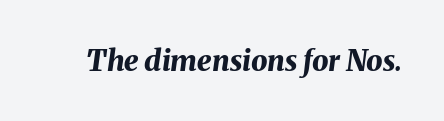
Q: Is the text bold? A: Yes.
Q: Is the text italic (slanted)? A: Yes, it leans right by about 8 degrees.
Q: Is the text underlined? A: No.
Q: Is the spacing between letters normal or unusually wide? A: Normal.
Q: Width (condensed, normal, or wide)? A: Normal.
Q: Stroke contrast? A: Medium.
Q: x-height? A: Medium.
Q: Monospaced? A: No.
